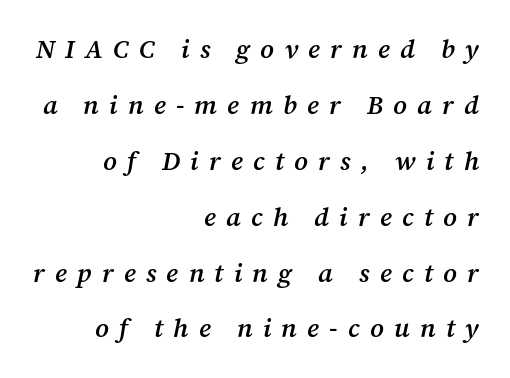
The image shows 26 px text type, italic (leaning right); set right-aligned, loose line spacing (2.15x), unusually wide letter spacing (+0.39 em), not underlined.
